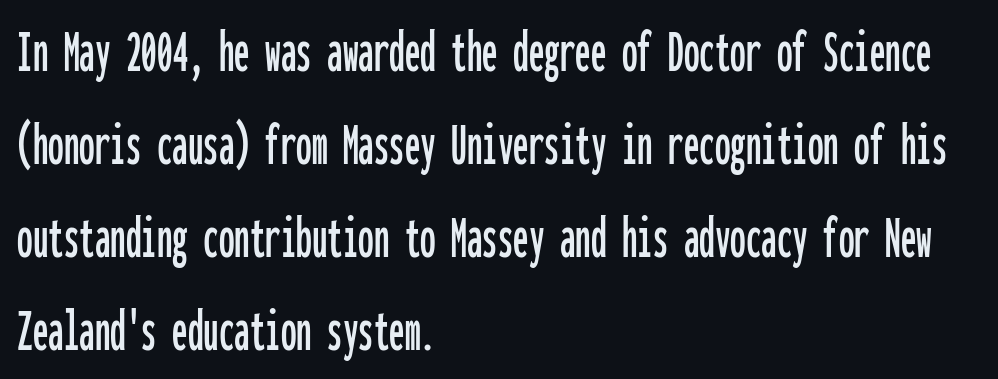
The image shows 62 px condensed sans-serif type, upright, monospaced; set left-aligned, normal line spacing (1.5x), normal letter spacing, not underlined; low stroke contrast and a medium x-height.
